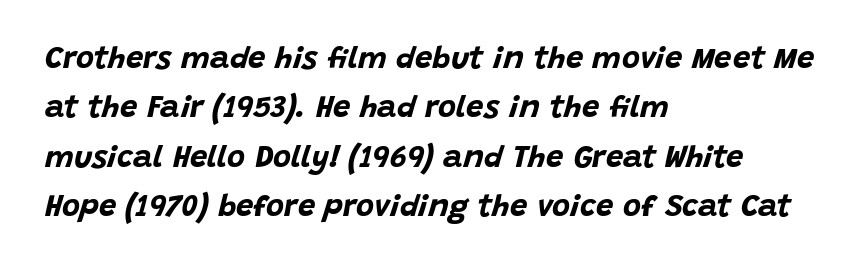
Vertical spacing — default. The text carries the slant typical of an italic or oblique font. The setting favours the left margin, as ordinary paragraphs usually do. Letter spacing: default. Students, this is bold: see how much ink each stroke carries. Clear beneath every line of the passage.
